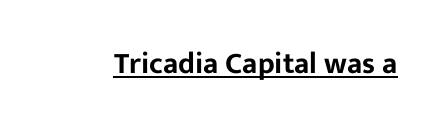
{"serif": "no", "italic": "no", "width": "normal", "stroke_contrast": "low", "x_height": "medium", "monospaced": "no", "underline": "yes", "letter_spacing": "normal", "letter_spacing_em": 0.0, "glyph_px": 30}
